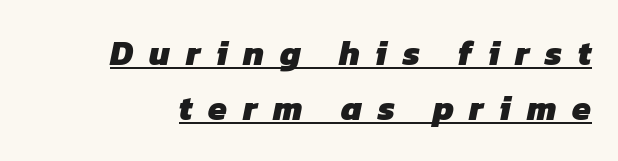
The image shows 34 px heavy sans-serif type; set normal line spacing (1.61x), unusually wide letter spacing (+0.46 em), underlined; low stroke contrast and a medium x-height.
